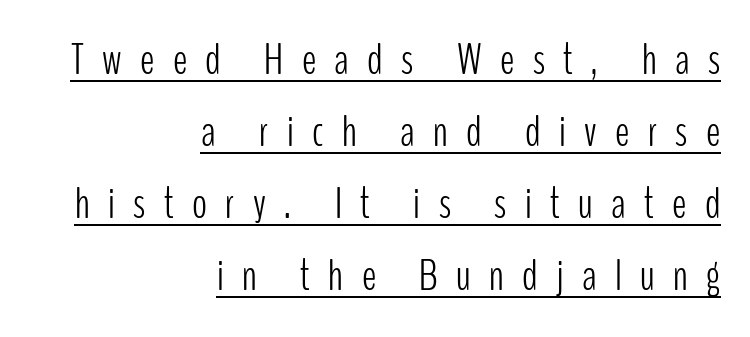
Is this a heavy cut? Hardly; it is regular or lighter. Type style note: lacks serifs. Here the glyphs are tracked loosely, breaking word shapes into spaced letters. Compared with typical paragraphs, the rows here are spaced about the same. Students, observe the line beneath the letters — that is underlining. These lines stack with their right ends in a neat column.
